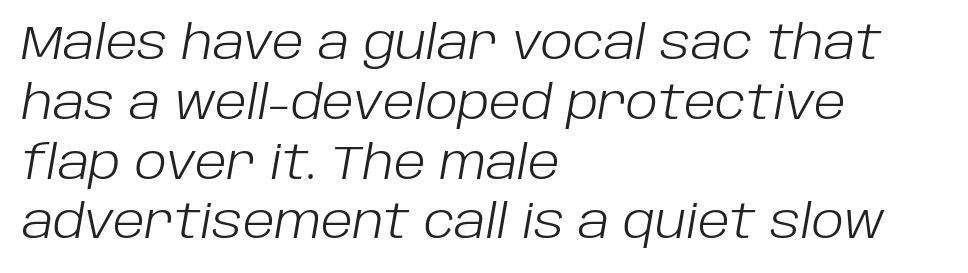
The image shows 46 px light type, italic (leaning right); set left-aligned, normal line spacing (1.3x), normal letter spacing, not underlined; low stroke contrast and a large x-height.
